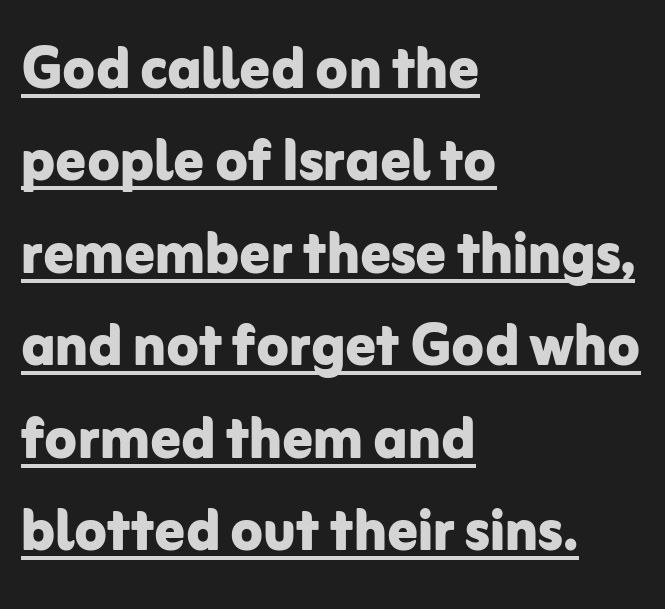
Q: Is the text bold? A: Yes.
Q: Is the text italic (slanted)? A: No, it is upright.
Q: Is the typeface a serif or a sans-serif typeface? A: Sans-serif.
Q: Is the text underlined? A: Yes.
Q: How is the paragraph aligned? A: Left-aligned.
Q: Is the spacing between letters normal or unusually wide? A: Normal.
Q: Is the spacing between lines tight, normal or loose? A: Normal.
Q: Width (condensed, normal, or wide)? A: Normal.
Q: Stroke contrast? A: Low.
Q: x-height? A: Medium.
Q: Monospaced? A: No.
